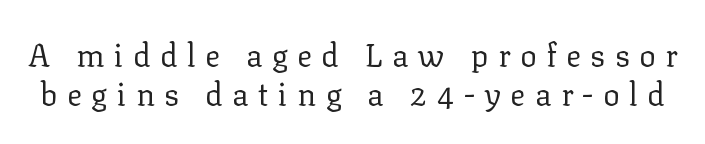
{"serif": "yes", "italic": "no", "bold": "no", "weight": "regular", "width": "normal", "stroke_contrast": "low", "x_height": "medium", "monospaced": "no", "underline": "no", "line_spacing": "normal", "line_spacing_ratio": 1.27, "letter_spacing": "wide", "letter_spacing_em": 0.31, "glyph_px": 31}
